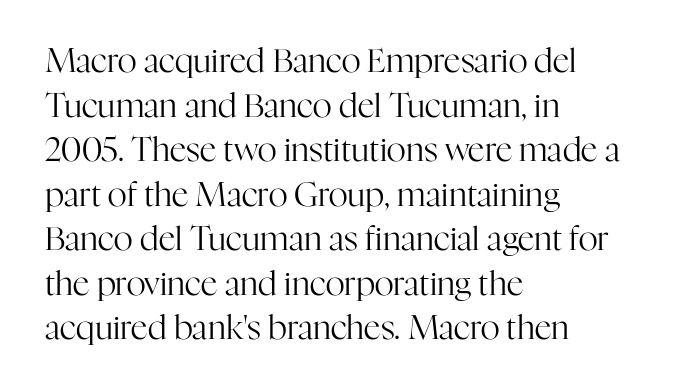
If you measured baseline to baseline, you'd find a middling distance. In terms of letterform style, serifs are clearly present. There is no visible air inserted between adjacent glyphs. Nothing heavy about these letters — not bold at all.
